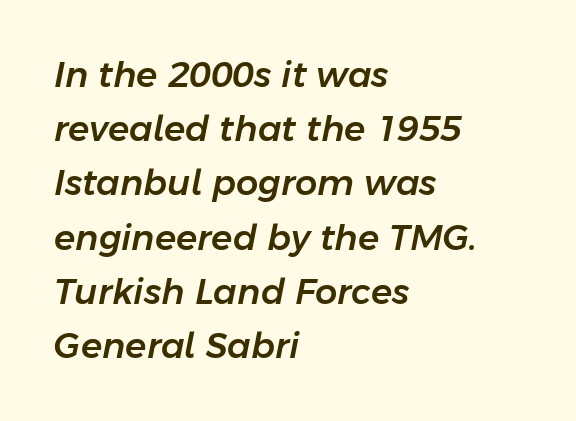
Q: Is the text italic (slanted)? A: Yes, it leans right by about 11 degrees.
Q: Is the text underlined? A: No.
Q: How is the paragraph aligned? A: Left-aligned.
Q: Is the spacing between letters normal or unusually wide? A: Normal.
Q: Is the spacing between lines tight, normal or loose? A: Normal.
Q: Width (condensed, normal, or wide)? A: Normal.
Q: Stroke contrast? A: Low.
Q: x-height? A: Medium.
Q: Monospaced? A: No.
